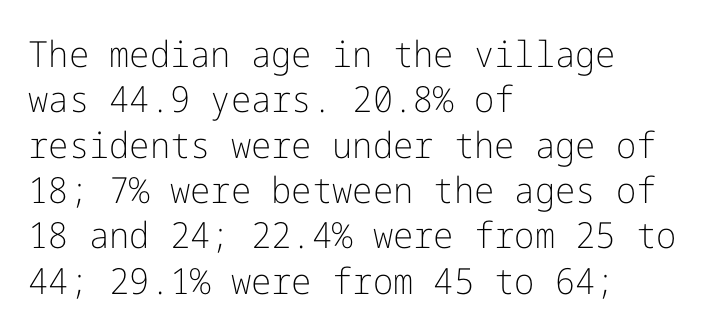
Q: Is the text bold? A: No.
Q: Is the text italic (slanted)? A: No, it is upright.
Q: Is the typeface a serif or a sans-serif typeface? A: Sans-serif.
Q: Is the text underlined? A: No.
Q: How is the paragraph aligned? A: Left-aligned.
Q: Is the spacing between letters normal or unusually wide? A: Normal.
Q: Is the spacing between lines tight, normal or loose? A: Normal.
Q: Width (condensed, normal, or wide)? A: Normal.
Q: Stroke contrast? A: Low.
Q: x-height? A: Medium.
